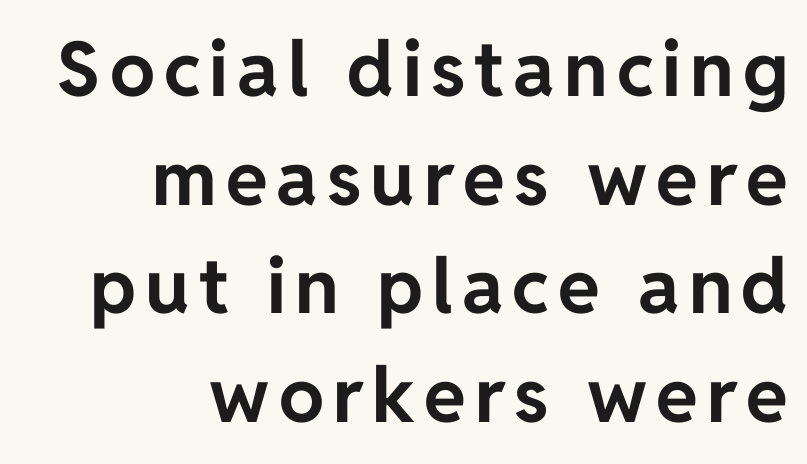
{"serif": "no", "italic": "no", "bold": "yes", "weight": "bold", "width": "normal", "stroke_contrast": "low", "x_height": "medium", "monospaced": "no", "underline": "no", "align": "right", "line_spacing": "normal", "line_spacing_ratio": 1.43, "glyph_px": 76}
